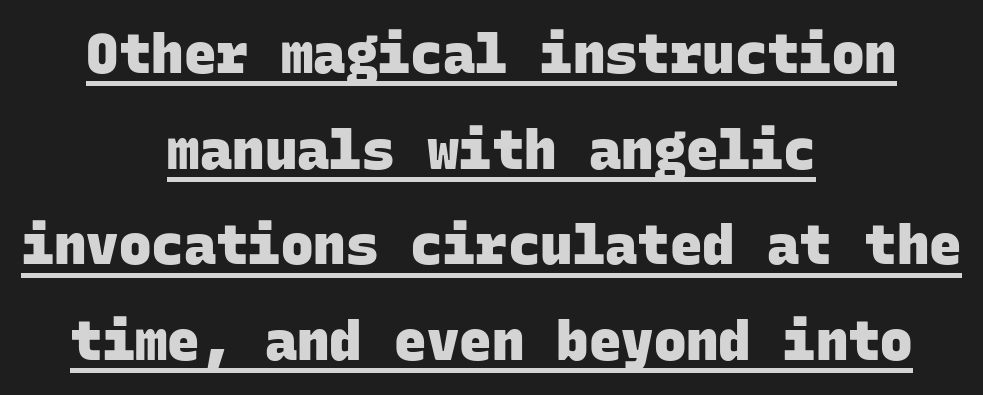
Q: Is the text bold? A: Yes.
Q: Is the typeface a serif or a sans-serif typeface? A: Sans-serif.
Q: Is the text underlined? A: Yes.
Q: How is the paragraph aligned? A: Centered.
Q: Is the spacing between letters normal or unusually wide? A: Normal.
Q: Width (condensed, normal, or wide)? A: Normal.
Q: Stroke contrast? A: Low.
Q: x-height? A: Large.
Q: Monospaced? A: Yes.
